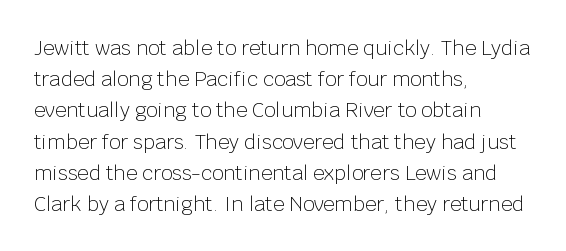
The image shows 20 px text type, upright; set left-aligned, normal line spacing (1.56x), normal letter spacing, not underlined.
